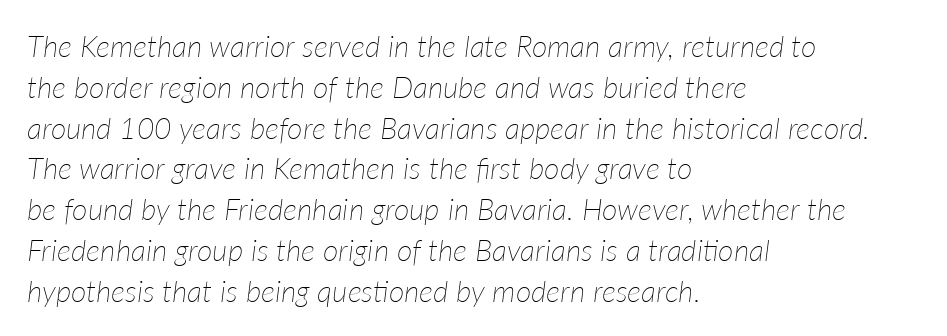
Q: Is the text bold? A: No.
Q: Is the text italic (slanted)? A: Yes, it leans right by about 7 degrees.
Q: Is the text underlined? A: No.
Q: How is the paragraph aligned? A: Left-aligned.
Q: Is the spacing between letters normal or unusually wide? A: Normal.
Q: Is the spacing between lines tight, normal or loose? A: Normal.
Q: Width (condensed, normal, or wide)? A: Normal.
Q: Stroke contrast? A: Low.
Q: x-height? A: Medium.
Q: Monospaced? A: No.
